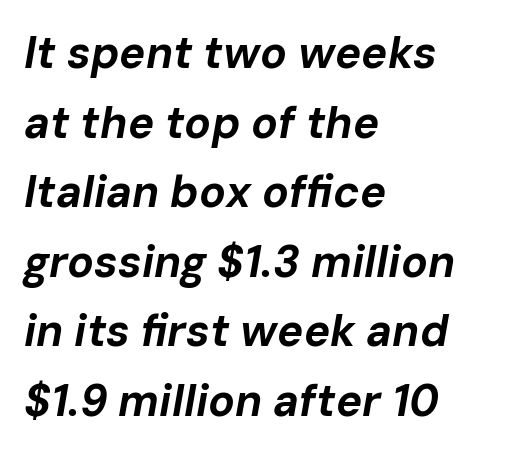
The image shows 44 px bold type, italic (leaning right); set left-aligned, normal line spacing (1.58x), normal letter spacing, not underlined; low stroke contrast and a medium x-height.
